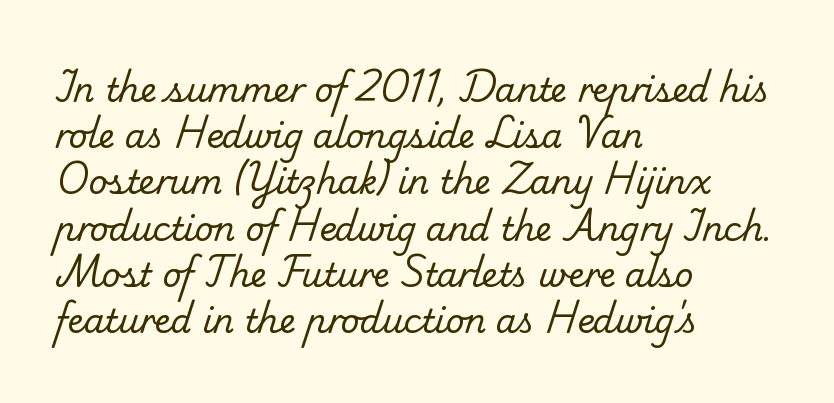
The text was rendered using a seriffed face with decorative stroke endings. Weight: in the light-to-regular range. Descenders hang freely into open space. Normally led — the rows are evenly, conventionally spaced. Words appear dense and cohesive because spacing is normal. Do the characters align in a grid? No, the font is proportional.
